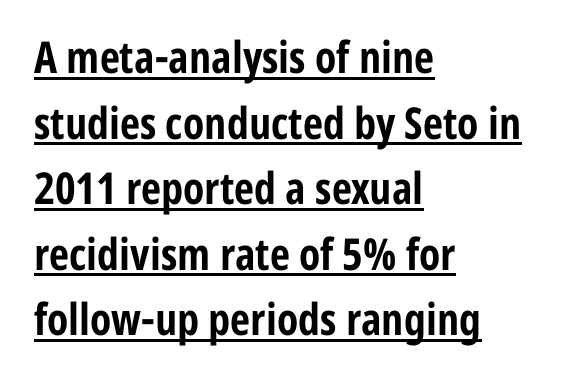
The face used here is a sans, in the tradition of grotesques and geometrics. A typesetter would call this proportional, since set widths differ per character. These lines were composed using upright roman letters. Students, this is bold: see how much ink each stroke carries. The line-height multiplier appears to be the usual default.
